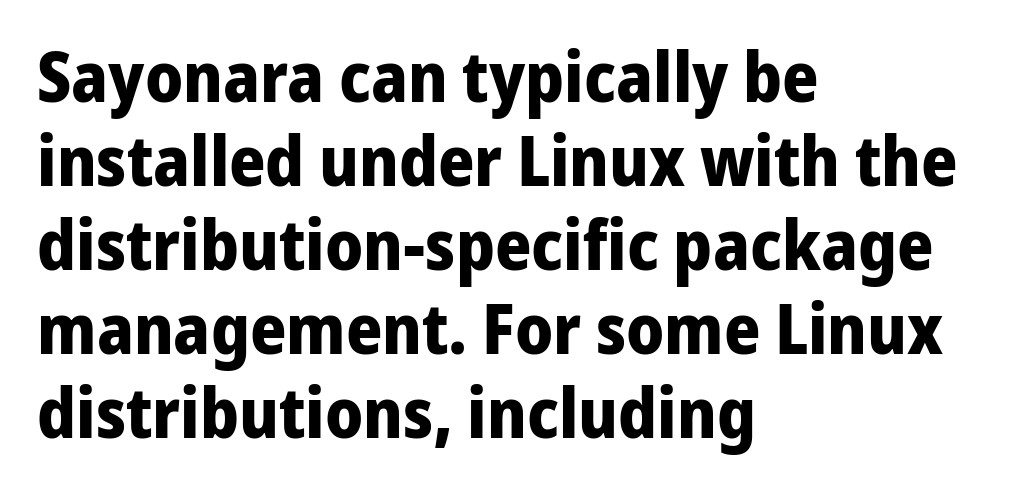
{"serif": "no", "italic": "no", "bold": "yes", "weight": "bold", "width": "normal", "stroke_contrast": "low", "x_height": "medium", "monospaced": "no", "underline": "no", "align": "left", "line_spacing_ratio": 1.2, "letter_spacing": "normal", "letter_spacing_em": 0.0, "glyph_px": 70}
